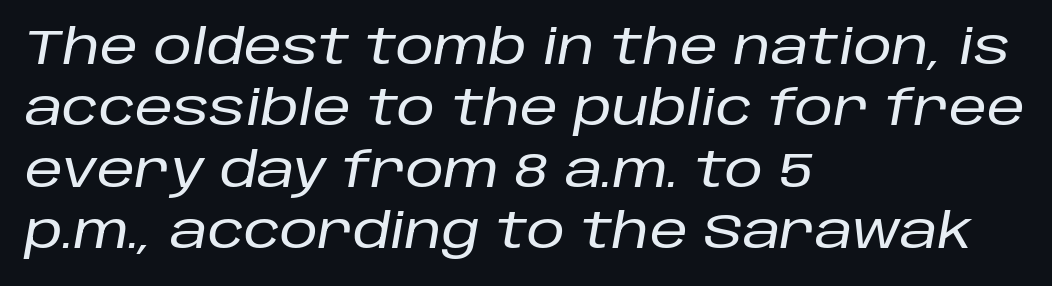
{"italic": "yes", "lean": "right", "slant_degrees": 10, "width": "normal", "stroke_contrast": "low", "x_height": "large", "monospaced": "no", "underline": "no", "align": "left", "line_spacing": "normal", "line_spacing_ratio": 1.28, "letter_spacing": "normal", "letter_spacing_em": 0.0, "glyph_px": 48}
